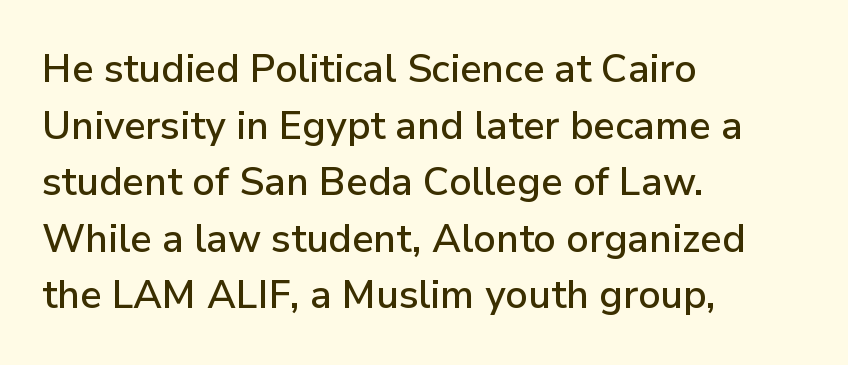
{"serif": "no", "italic": "no", "width": "normal", "stroke_contrast": "low", "x_height": "medium", "monospaced": "no", "underline": "no", "align": "left", "line_spacing": "normal", "line_spacing_ratio": 1.45, "letter_spacing": "normal", "letter_spacing_em": 0.0, "glyph_px": 39}
